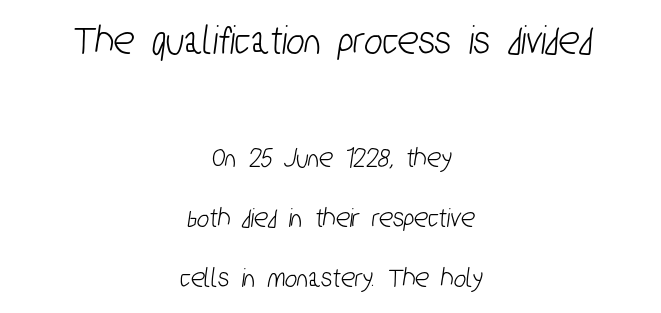
{"serif": "no", "width": "condensed", "stroke_contrast": "low", "x_height": "medium", "monospaced": "no", "underline": "no", "align": "center", "line_spacing": "loose", "line_spacing_ratio": 2.08, "letter_spacing": "normal", "letter_spacing_em": 0.0, "larger_block": "first", "size_ratio": 1.48, "glyph_px": 43}
